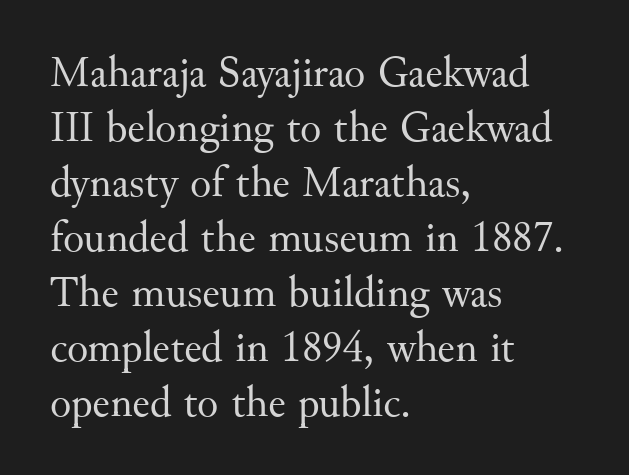
Q: Is the text bold? A: No.
Q: Is the text italic (slanted)? A: No, it is upright.
Q: Is the typeface a serif or a sans-serif typeface? A: Serif.
Q: Is the text underlined? A: No.
Q: How is the paragraph aligned? A: Left-aligned.
Q: Is the spacing between letters normal or unusually wide? A: Normal.
Q: Is the spacing between lines tight, normal or loose? A: Normal.
Q: Width (condensed, normal, or wide)? A: Normal.
Q: Stroke contrast? A: Medium.
Q: x-height? A: Small.
Q: Monospaced? A: No.
